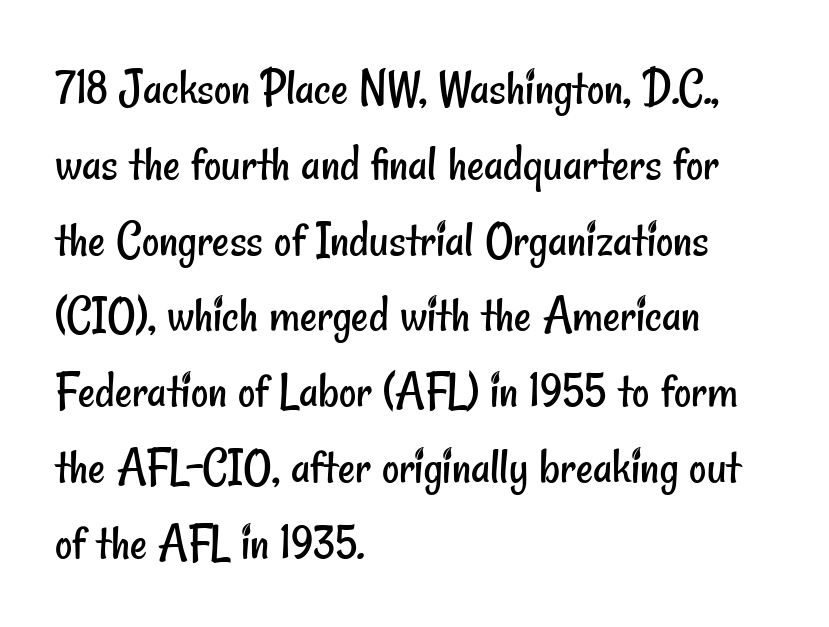
The image shows 53 px regular-weight, condensed sans-serif type; set left-aligned, normal line spacing (1.43x), normal letter spacing, not underlined; low stroke contrast and a small x-height.
